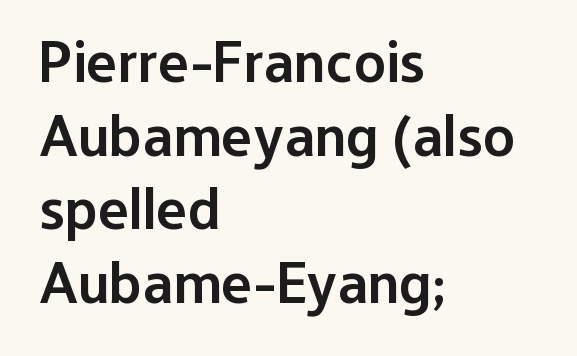
Q: Is the text bold? A: Semi-bold.
Q: Is the text italic (slanted)? A: No, it is upright.
Q: Is the typeface a serif or a sans-serif typeface? A: Sans-serif.
Q: Is the text underlined? A: No.
Q: How is the paragraph aligned? A: Left-aligned.
Q: Is the spacing between letters normal or unusually wide? A: Normal.
Q: Is the spacing between lines tight, normal or loose? A: Normal.
Q: Width (condensed, normal, or wide)? A: Normal.
Q: Stroke contrast? A: Low.
Q: x-height? A: Medium.
Q: Monospaced? A: No.
